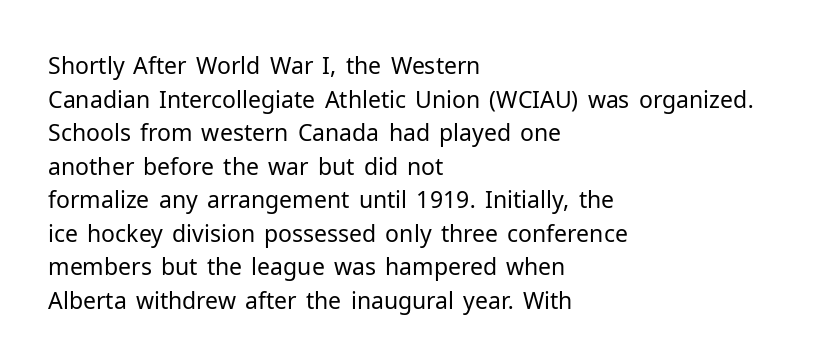
Q: Is the text bold? A: No.
Q: Is the text italic (slanted)? A: No, it is upright.
Q: Is the text underlined? A: No.
Q: How is the paragraph aligned? A: Left-aligned.
Q: Is the spacing between letters normal or unusually wide? A: Normal.
Q: Is the spacing between lines tight, normal or loose? A: Normal.
